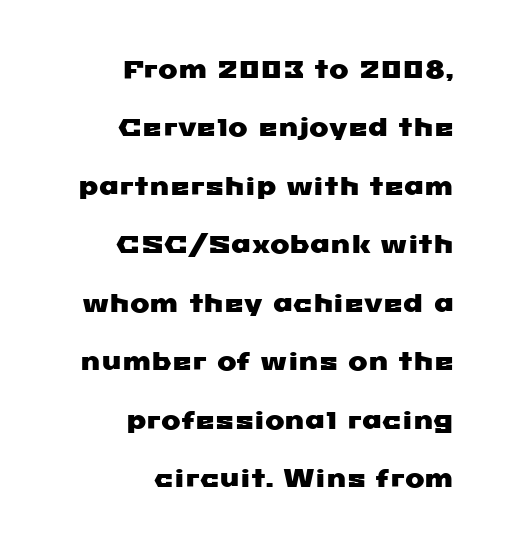
Only glyphs here, with clear space below each row. A flush-right, rag-left setting is used for this passage. Nobody touched the tracking dial on this one. The block of text is sparse from top to bottom, with ample space between rows.
